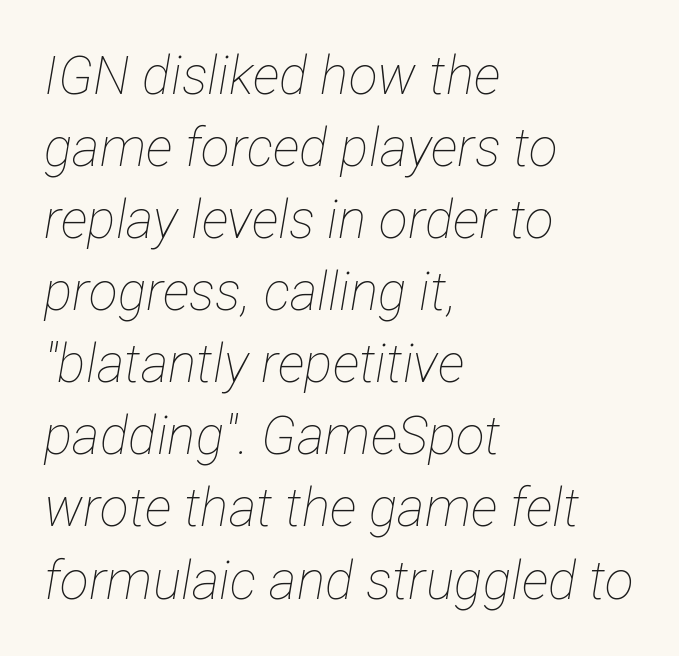
The face used here is proportionally spaced, like ordinary book or web type. The type is set solid horizontally, with unmodified tracking. Stems here are at most as thick as an everyday book face. Words float on clear page, feet unadorned. Designer's note — italics engaged. Left-aligned paragraph, ragged on the right.
